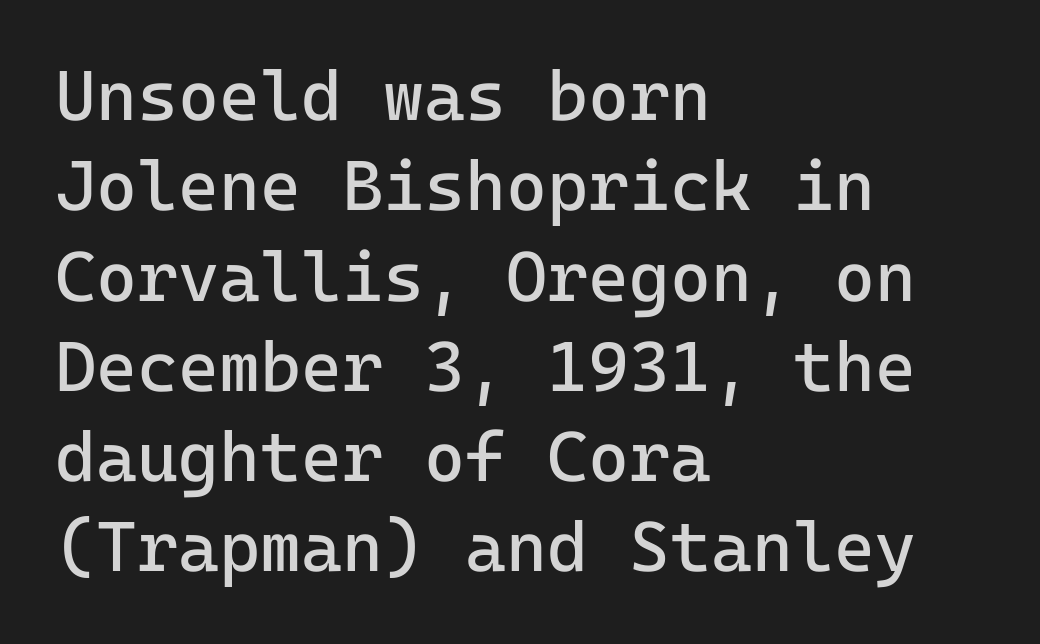
The lettering stays uniformly vertical, giving the passage a roman look. No letter is thick-stroked: the sample isn't bold. These lines are set flush left with a ragged right edge. These lines are composed in type without serifs. In terms of letterspacing, this is plain default setting. A typesetter would call this leading conventional body-copy spacing.
